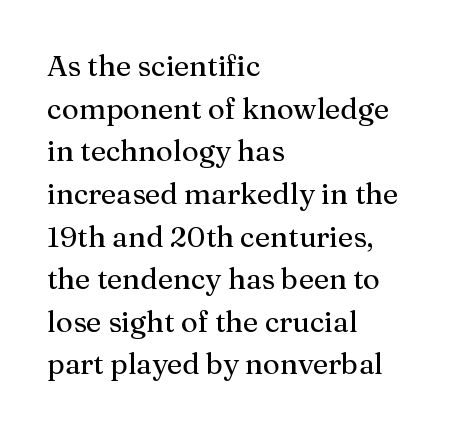
Q: Is the text italic (slanted)? A: No, it is upright.
Q: Is the typeface a serif or a sans-serif typeface? A: Serif.
Q: Is the text underlined? A: No.
Q: How is the paragraph aligned? A: Left-aligned.
Q: Is the spacing between letters normal or unusually wide? A: Normal.
Q: Is the spacing between lines tight, normal or loose? A: Normal.
Q: Width (condensed, normal, or wide)? A: Normal.
Q: Stroke contrast? A: Medium.
Q: x-height? A: Medium.
Q: Monospaced? A: No.
